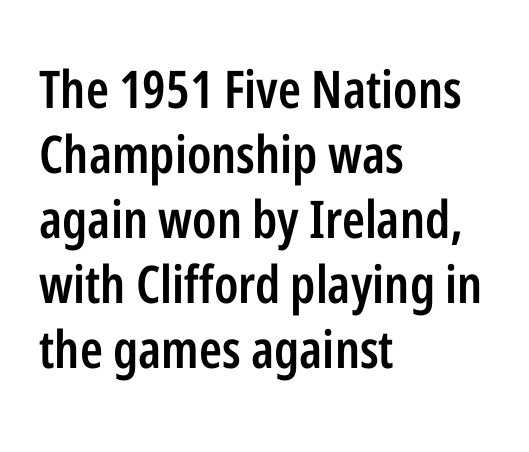
{"serif": "no", "italic": "no", "bold": "semi", "weight": "semibold", "width": "condensed", "stroke_contrast": "low", "x_height": "medium", "monospaced": "no", "underline": "no", "align": "left", "line_spacing": "normal", "line_spacing_ratio": 1.25, "letter_spacing": "normal", "letter_spacing_em": 0.0, "glyph_px": 52}
